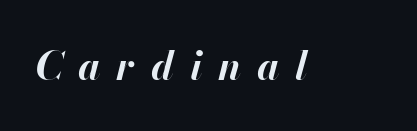
Q: Is the text bold? A: Yes.
Q: Is the text italic (slanted)? A: Yes, it leans right by about 13 degrees.
Q: Is the text underlined? A: No.
Q: Is the spacing between letters normal or unusually wide? A: Unusually wide.
Q: Width (condensed, normal, or wide)? A: Normal.
Q: Stroke contrast? A: High.
Q: x-height? A: Small.
Q: Monospaced? A: No.
